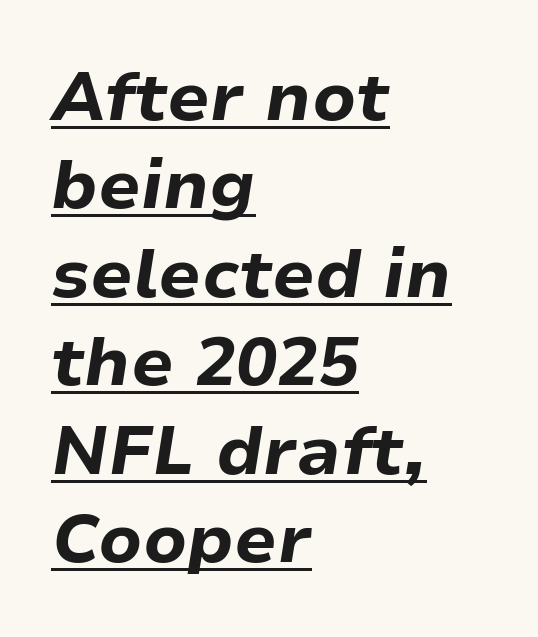
The image shows 68 px bold type, italic (leaning right); set left-aligned, normal line spacing (1.3x), normal letter spacing, underlined; low stroke contrast and a medium x-height.
